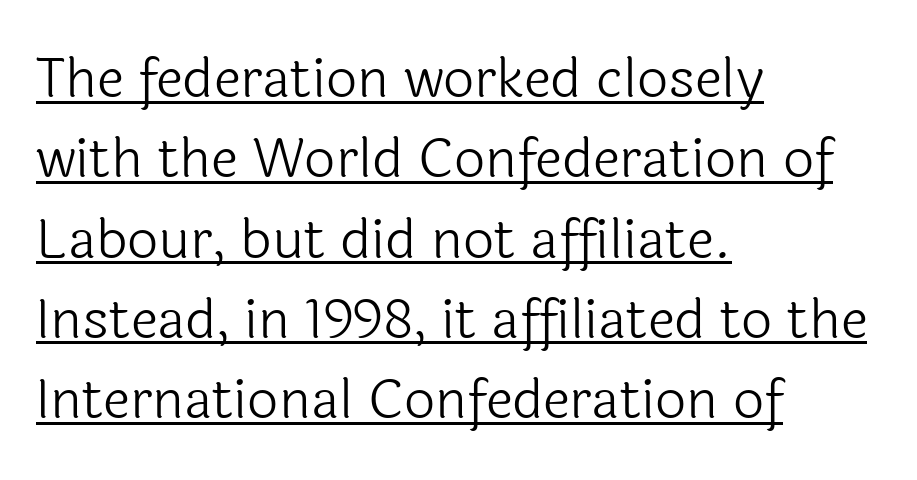
Q: Is the text bold? A: No.
Q: Is the text italic (slanted)? A: No, it is upright.
Q: Is the typeface a serif or a sans-serif typeface? A: Sans-serif.
Q: Is the text underlined? A: Yes.
Q: How is the paragraph aligned? A: Left-aligned.
Q: Is the spacing between letters normal or unusually wide? A: Normal.
Q: Is the spacing between lines tight, normal or loose? A: Normal.
Q: Width (condensed, normal, or wide)? A: Normal.
Q: x-height? A: Medium.
Q: Monospaced? A: No.
